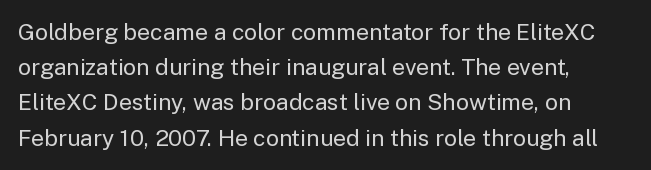
{"italic": "no", "bold": "no", "underline": "no", "align": "left", "line_spacing": "normal", "line_spacing_ratio": 1.53, "letter_spacing": "normal", "letter_spacing_em": 0.0, "glyph_px": 23}
